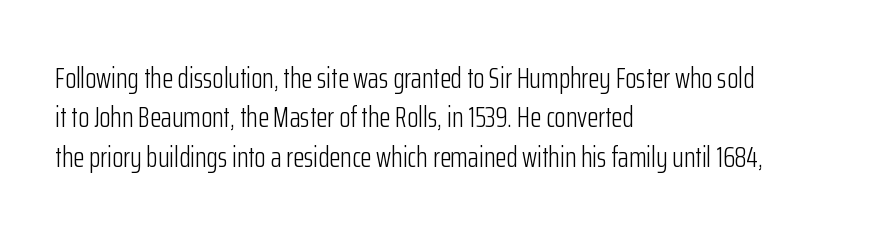
Q: Is the text bold? A: No.
Q: Is the text italic (slanted)? A: No, it is upright.
Q: Is the typeface a serif or a sans-serif typeface? A: Sans-serif.
Q: Is the text underlined? A: No.
Q: How is the paragraph aligned? A: Left-aligned.
Q: Is the spacing between letters normal or unusually wide? A: Normal.
Q: Is the spacing between lines tight, normal or loose? A: Normal.
Q: Width (condensed, normal, or wide)? A: Condensed.
Q: Stroke contrast? A: Low.
Q: x-height? A: Medium.
Q: Monospaced? A: No.
